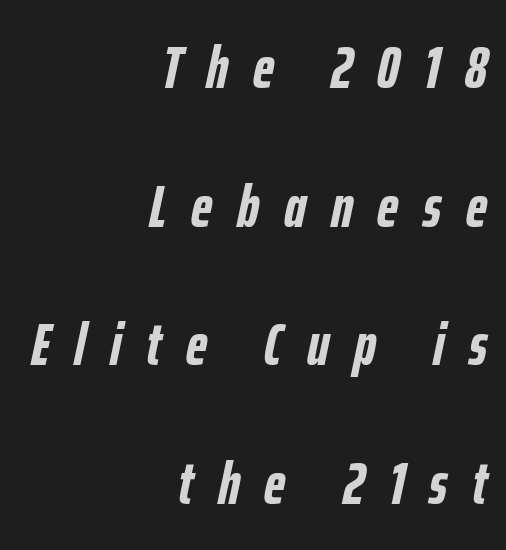
Does the leading feel generous? Absolutely, it's lavish. Caption: expanded tracking, letters set apart. What weight is shown? A full bold with thick strokes. Spacing verdict: proportional, widths tailored to each character. Descenders hang freely into open space.
